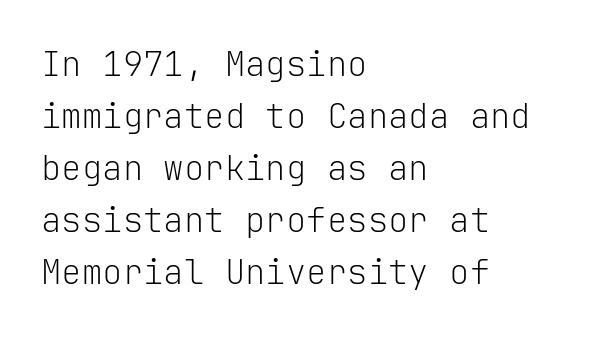
Nothing unusual about the tracking: characters are spaced as the font intends. Upright lettering throughout. The passage shown stacks its lines at a standard gap. Stroke terminals: plain, sans-serif. The passage shown is typed in a monospace face where columns stay perfectly aligned.
